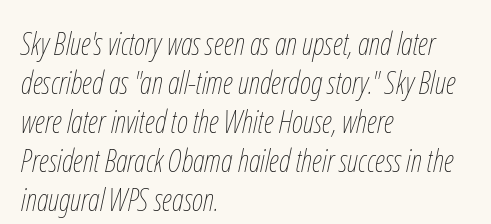
{"italic": "yes", "lean": "right", "slant_degrees": 12, "bold": "no", "weight": "thin", "width": "condensed", "stroke_contrast": "low", "x_height": "medium", "monospaced": "no", "underline": "no", "align": "left", "line_spacing": "normal", "line_spacing_ratio": 1.26, "letter_spacing": "normal", "letter_spacing_em": 0.0, "glyph_px": 31}
